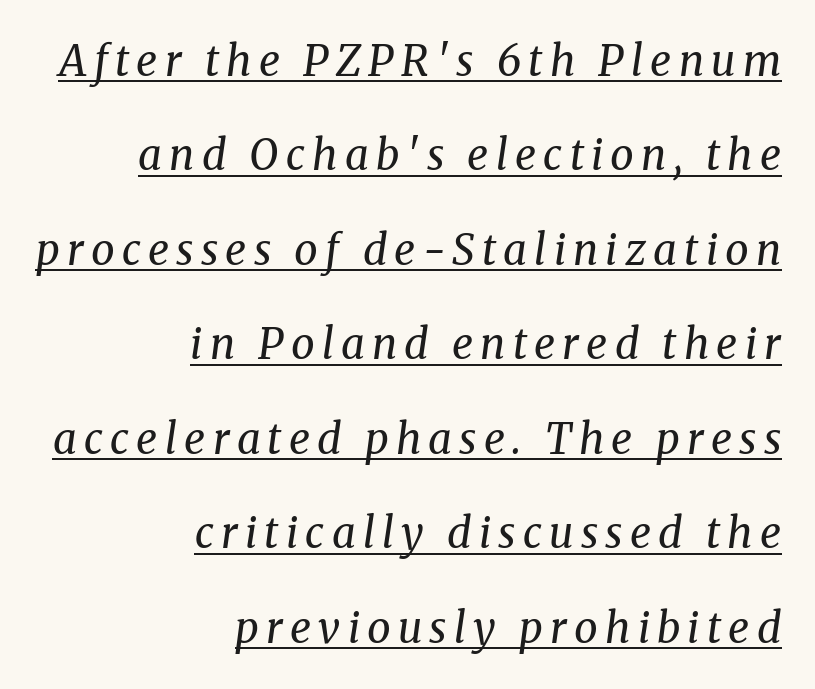
The image shows 42 px regular-weight serif type, italic (leaning right); set right-aligned, loose line spacing (2.25x), underlined; medium stroke contrast and a medium x-height.
